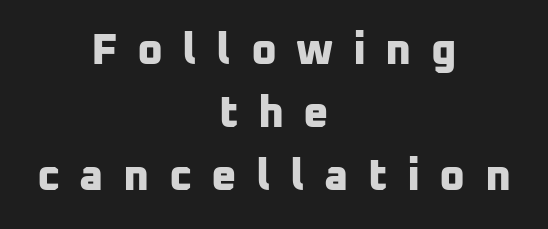
The image shows 44 px bold sans-serif type; set centered, normal line spacing (1.43x), unusually wide letter spacing (+0.44 em), not underlined; low stroke contrast and a medium x-height.
